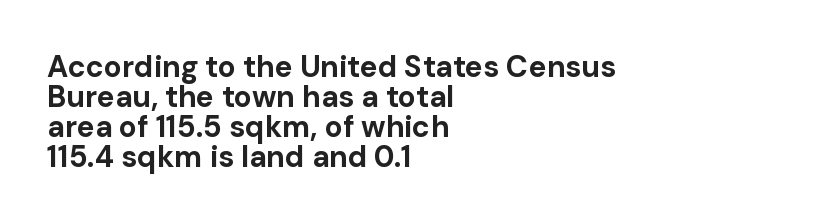
{"serif": "no", "italic": "no", "bold": "yes", "weight": "bold", "width": "normal", "stroke_contrast": "low", "x_height": "medium", "monospaced": "no", "underline": "no", "align": "left", "line_spacing": "tight", "line_spacing_ratio": 1.0, "letter_spacing": "normal", "letter_spacing_em": 0.0, "glyph_px": 30}
